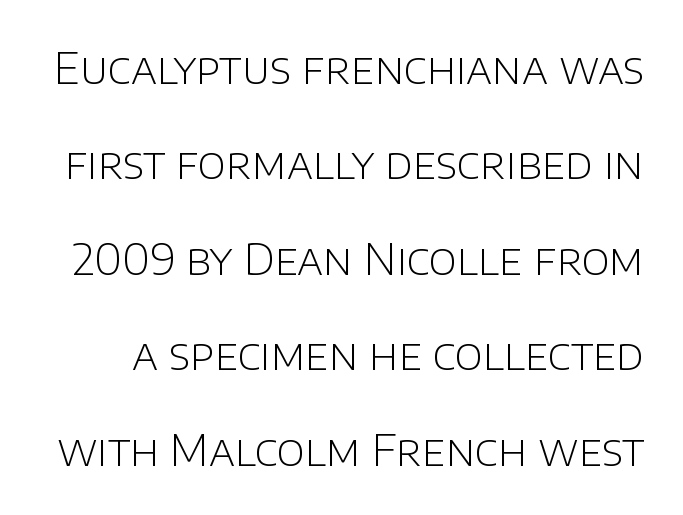
Check where the strokes stop: nothing finishes them off — pure sans. Horizontal bands of white between lines are thick stripes. Tracking here is standard; glyphs follow each other at the usual distance. Is this a fixed-width face? No — the glyphs have proportional, varying widths. Every stem runs plumb, perpendicular to the baseline. Glance below the letters and you will spot only blank space.
